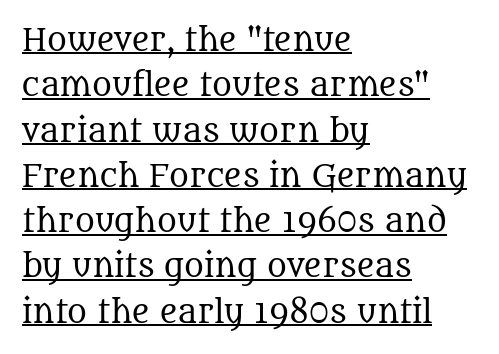
The rendering uses natural spacing where letterforms have individual widths. The font is comparable to plain body text, perhaps lighter. Short and long lines alike share a common starting point at left. Style check: upright. The typeface chosen for these lines features serifs. Compared with typical body copy, the letter spacing here is the same.
